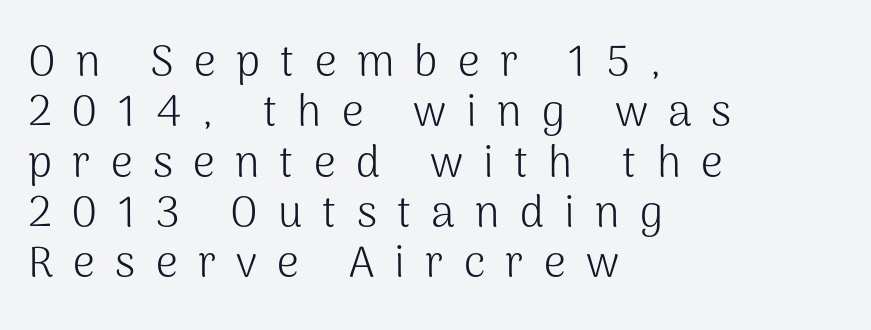
{"serif": "no", "italic": "no", "bold": "no", "weight": "light", "width": "normal", "stroke_contrast": "medium", "x_height": "medium", "monospaced": "no", "underline": "no", "align": "left", "line_spacing_ratio": 1.17, "letter_spacing": "wide", "letter_spacing_em": 0.47, "glyph_px": 43}
